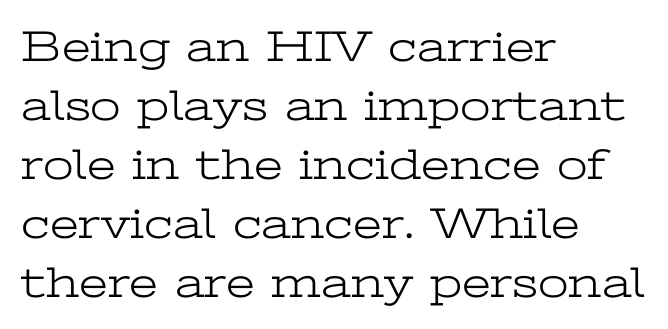
{"serif": "yes", "italic": "no", "bold": "no", "weight": "light", "width": "wide", "stroke_contrast": "low", "x_height": "medium", "monospaced": "no", "underline": "no", "align": "left", "line_spacing": "normal", "line_spacing_ratio": 1.34, "letter_spacing": "normal", "letter_spacing_em": 0.0, "glyph_px": 44}
